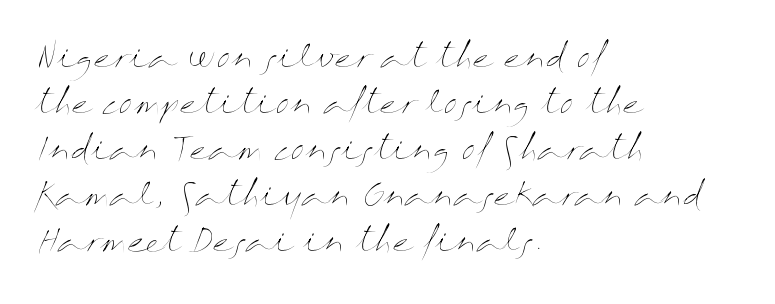
The image shows 31 px thin, wide type; set left-aligned, normal line spacing (1.48x), normal letter spacing, not underlined; medium stroke contrast and a medium x-height.
